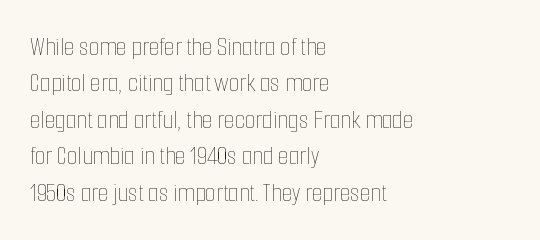
Upright lettering throughout. Reading down the column, the eye jumps a familiar distance to each next line. The typesetting does not lean heavy: it is not bold. Horizontal alignment here is leftward, the default for most running prose. The space directly below the letters is spotless. Glyph-to-glyph distance matches everyday printed text.
